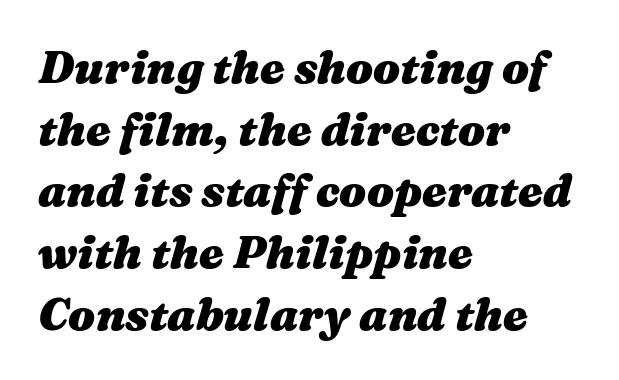
Proportional: the letters do not fall into vertical columns. Short note: letters normally spaced. It's the slanting kind of type. Quick note: underline off. Heavy-handed strokes throughout: this text is bold.
